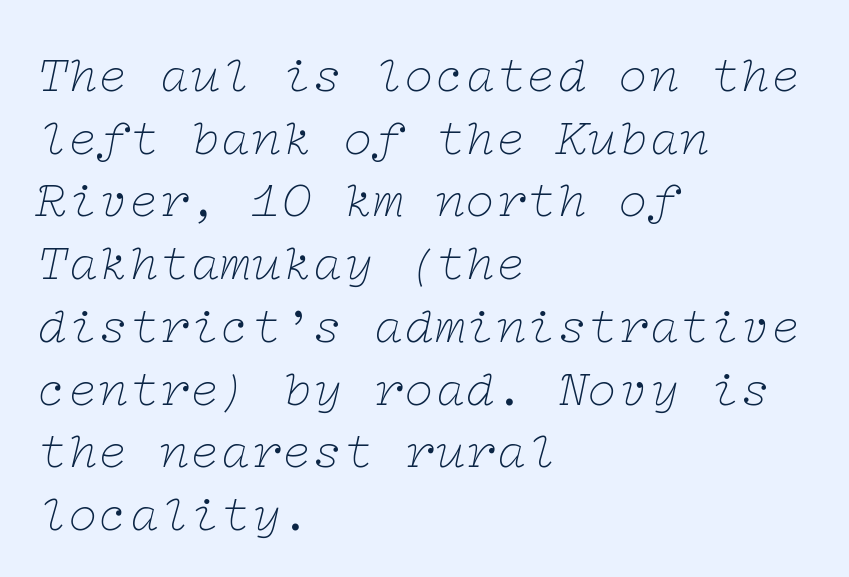
Which margin do the lines hug? The left one — the right edge is uneven. If you drew a line through each stem, it would be angled. The string is rendered with underlining switched off. Tracking here is standard; glyphs follow each other at the usual distance. Yep, those are serifs on the letters. A quiet, ordinary-to-light weight characterises the typeface.
